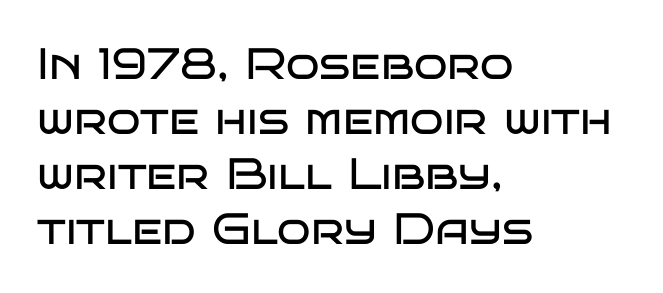
{"serif": "no", "italic": "no", "bold": "no", "weight": "regular", "width": "wide", "stroke_contrast": "low", "x_height": "large", "monospaced": "no", "underline": "no", "align": "left", "line_spacing": "normal", "line_spacing_ratio": 1.25, "letter_spacing": "normal", "letter_spacing_em": 0.0, "glyph_px": 44}
